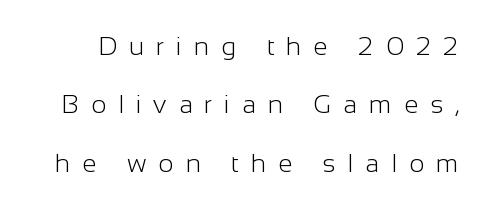
The image shows 26 px text type, upright; set loose line spacing (2.25x), unusually wide letter spacing (+0.46 em), not underlined.
